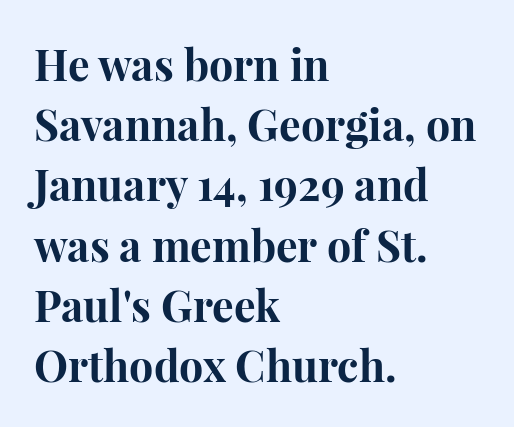
Q: Is the text bold? A: Yes.
Q: Is the text italic (slanted)? A: No, it is upright.
Q: Is the typeface a serif or a sans-serif typeface? A: Serif.
Q: Is the text underlined? A: No.
Q: How is the paragraph aligned? A: Left-aligned.
Q: Is the spacing between letters normal or unusually wide? A: Normal.
Q: Is the spacing between lines tight, normal or loose? A: Normal.
Q: Width (condensed, normal, or wide)? A: Normal.
Q: Stroke contrast? A: High.
Q: x-height? A: Medium.
Q: Monospaced? A: No.
